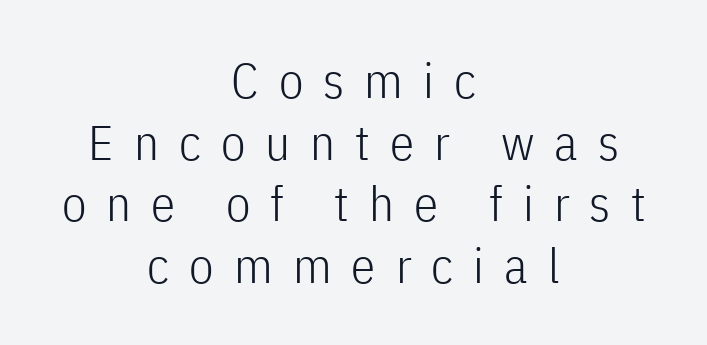
{"serif": "no", "italic": "no", "bold": "no", "weight": "light", "width": "condensed", "stroke_contrast": "low", "x_height": "medium", "monospaced": "no", "underline": "no", "align": "center", "line_spacing": "normal", "line_spacing_ratio": 1.26, "letter_spacing": "wide", "letter_spacing_em": 0.41, "glyph_px": 49}
